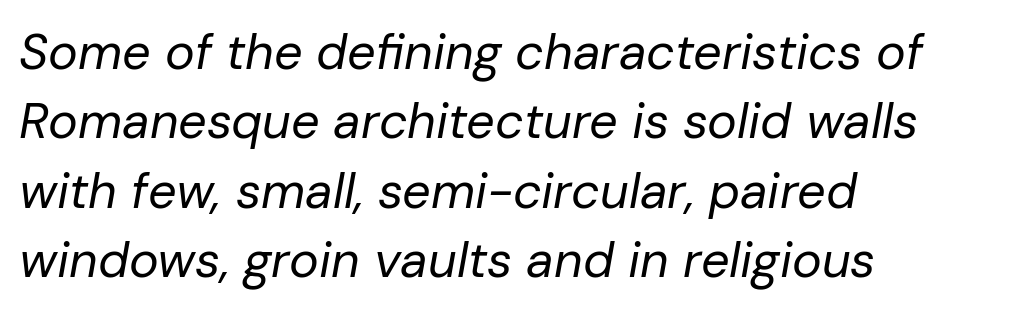
{"italic": "yes", "lean": "right", "slant_degrees": 10, "bold": "no", "weight": "regular", "width": "normal", "stroke_contrast": "low", "x_height": "medium", "monospaced": "no", "underline": "no", "align": "left", "line_spacing": "normal", "line_spacing_ratio": 1.39, "letter_spacing": "normal", "letter_spacing_em": 0.0, "glyph_px": 50}
